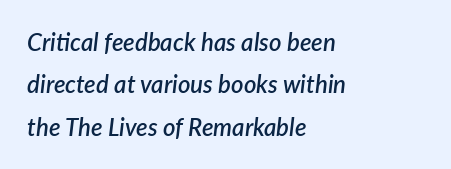
{"italic": "yes", "lean": "right", "slant_degrees": 7, "bold": "semi", "underline": "no", "align": "left", "line_spacing_ratio": 1.77, "letter_spacing": "normal", "letter_spacing_em": 0.0, "glyph_px": 24}
